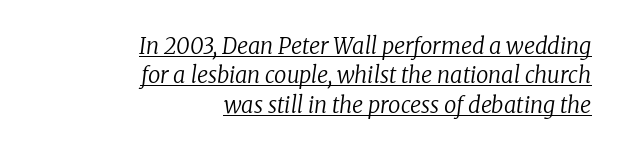
The text carries the slant typical of an italic or oblique font. This sample uses plain, unmodified letter spacing. Visually the block forms a straight wall on the right and a jagged coastline on the left. Is this a heavy cut? Hardly; it is regular or lighter. A continuous stroke trails under the words, as in a hyperlink.
